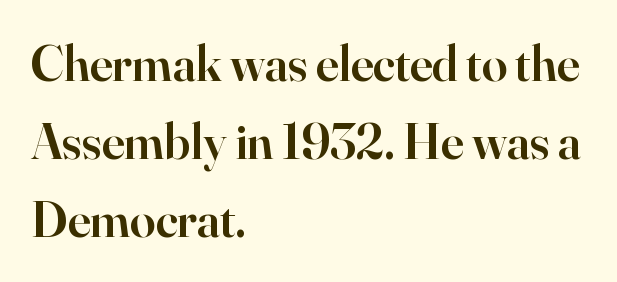
{"serif": "yes", "italic": "no", "bold": "semi", "weight": "semibold", "width": "normal", "stroke_contrast": "high", "x_height": "small", "monospaced": "no", "underline": "no", "align": "left", "line_spacing": "normal", "line_spacing_ratio": 1.53, "letter_spacing": "normal", "letter_spacing_em": 0.0, "glyph_px": 51}
